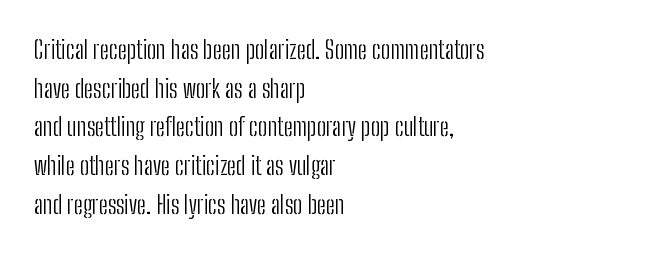
Q: Is the text bold? A: No.
Q: Is the text italic (slanted)? A: No, it is upright.
Q: Is the text underlined? A: No.
Q: How is the paragraph aligned? A: Left-aligned.
Q: Is the spacing between letters normal or unusually wide? A: Normal.
Q: Is the spacing between lines tight, normal or loose? A: Normal.
